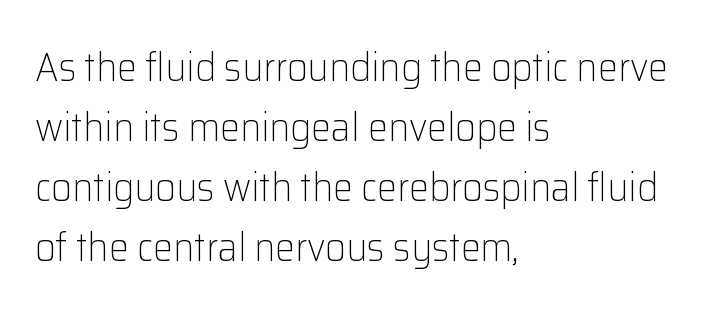
The image shows 40 px light sans-serif type, upright; set left-aligned, normal line spacing (1.5x), normal letter spacing, not underlined; low stroke contrast and a medium x-height.
